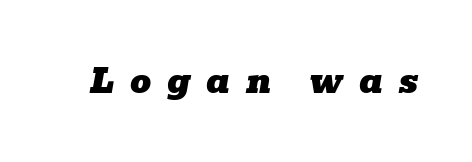
Q: Is the text italic (slanted)? A: Yes, it leans right by about 10 degrees.
Q: Is the typeface a serif or a sans-serif typeface? A: Serif.
Q: Is the text underlined? A: No.
Q: Is the spacing between letters normal or unusually wide? A: Unusually wide.
Q: Width (condensed, normal, or wide)? A: Wide.
Q: Stroke contrast? A: Low.
Q: x-height? A: Medium.
Q: Monospaced? A: No.
